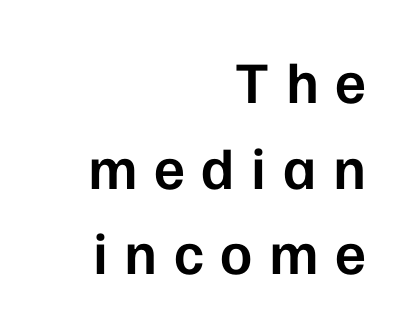
The passage shown is typeset with a sans-serif family. Ordinary non-slanted type is in use. These lines have a slow, spaced-out rhythm from letter to letter. Here the designer chose a conventional face with non-uniform glyph widths. Any mark beneath the type? The region is blank. Is the block centered? No — it sits flush against the right margin.
